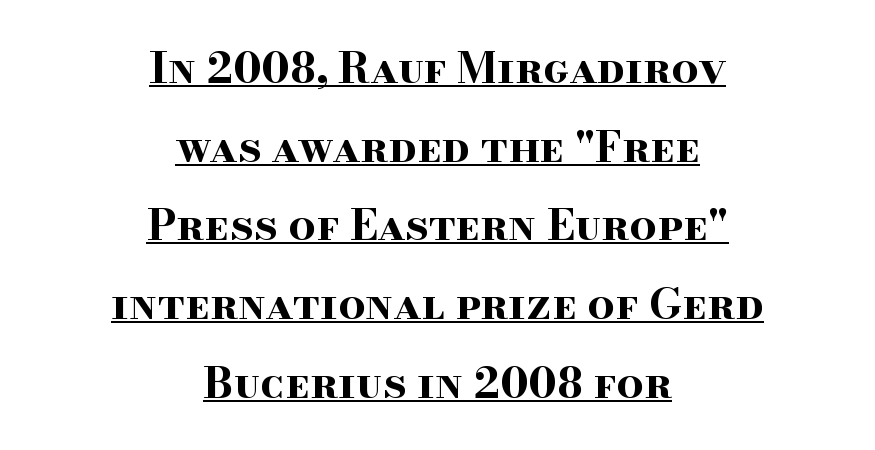
Emphasis by weight is at full strength: bold. Vertical strokes here are truly vertical. The passage shown is typeset with a serif family. A baseline rule has been typeset under these characters.
